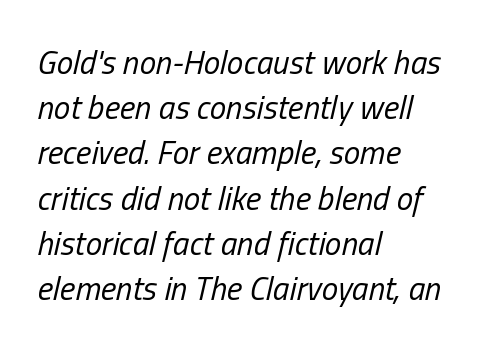
The image shows 33 px regular-weight, condensed type, italic (leaning right); set left-aligned, normal line spacing (1.37x), normal letter spacing, not underlined; low stroke contrast and a medium x-height.
